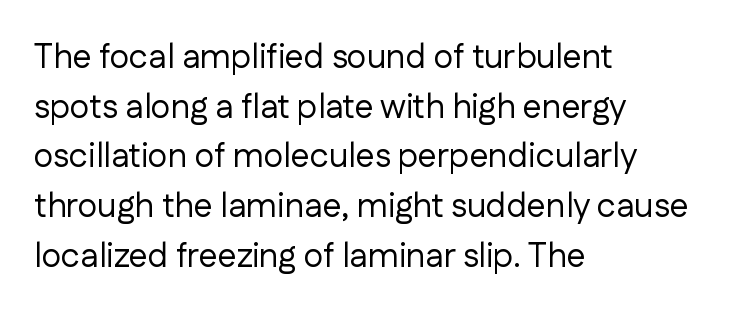
{"serif": "no", "italic": "no", "bold": "no", "weight": "regular", "width": "normal", "stroke_contrast": "low", "x_height": "medium", "monospaced": "no", "underline": "no", "align": "left", "line_spacing": "normal", "line_spacing_ratio": 1.46, "letter_spacing": "normal", "letter_spacing_em": 0.0, "glyph_px": 34}
